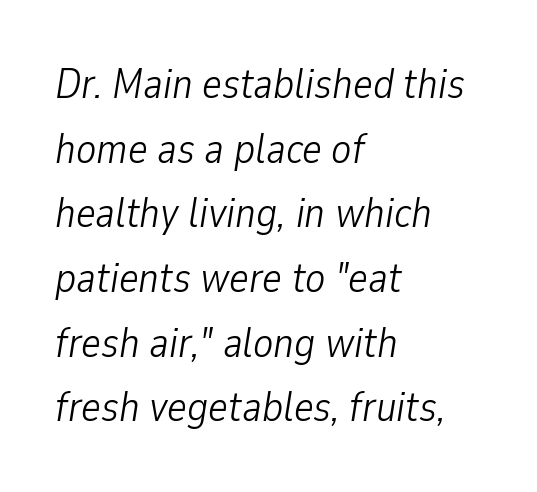
{"italic": "yes", "lean": "right", "slant_degrees": 9, "bold": "no", "weight": "light", "width": "condensed", "stroke_contrast": "low", "x_height": "medium", "monospaced": "no", "underline": "no", "align": "left", "line_spacing": "normal", "line_spacing_ratio": 1.54, "letter_spacing": "normal", "letter_spacing_em": 0.0, "glyph_px": 42}
